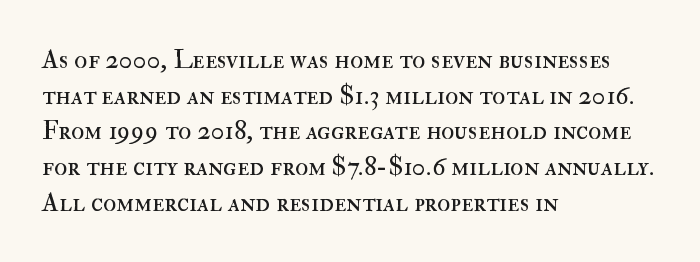
The image shows 27 px text type, upright; set left-aligned, normal line spacing (1.32x), normal letter spacing, not underlined.
